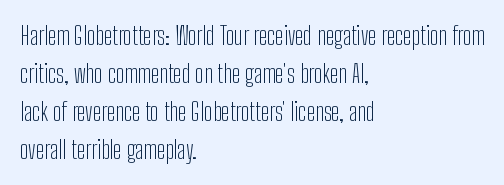
{"italic": "no", "bold": "no", "underline": "no", "align": "left", "line_spacing": "normal", "line_spacing_ratio": 1.52, "letter_spacing": "normal", "letter_spacing_em": 0.0, "glyph_px": 25}
